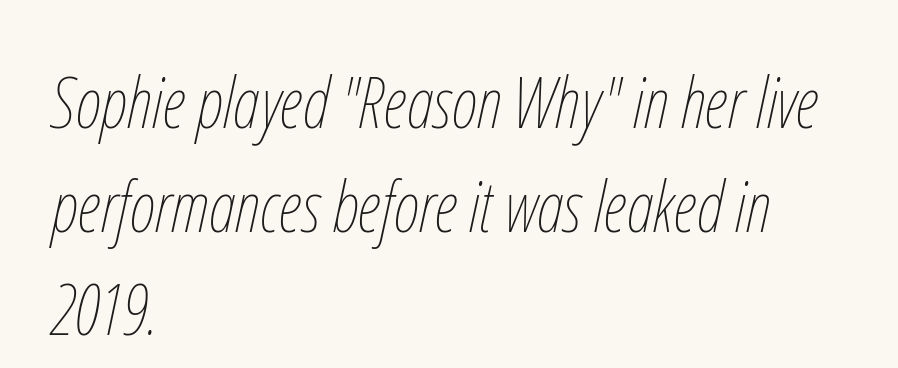
Q: Is the text bold? A: No.
Q: Is the text italic (slanted)? A: Yes, it leans right by about 12 degrees.
Q: Is the text underlined? A: No.
Q: How is the paragraph aligned? A: Left-aligned.
Q: Is the spacing between letters normal or unusually wide? A: Normal.
Q: Is the spacing between lines tight, normal or loose? A: Normal.
Q: Width (condensed, normal, or wide)? A: Condensed.
Q: Stroke contrast? A: Low.
Q: x-height? A: Medium.
Q: Monospaced? A: No.
